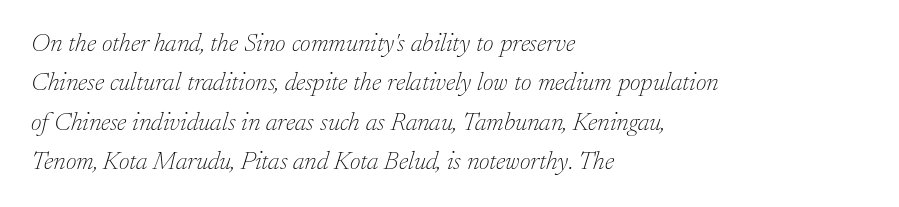
Q: Is the text bold? A: No.
Q: Is the text italic (slanted)? A: Yes, it leans right by about 17 degrees.
Q: Is the text underlined? A: No.
Q: How is the paragraph aligned? A: Left-aligned.
Q: Is the spacing between letters normal or unusually wide? A: Normal.
Q: Is the spacing between lines tight, normal or loose? A: Normal.
